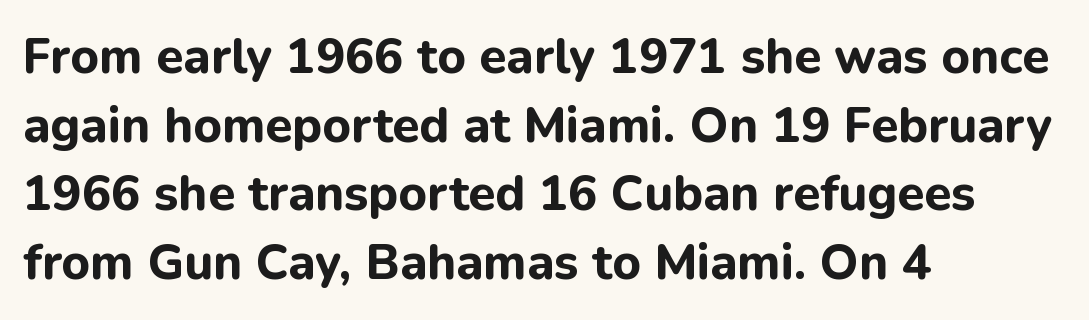
{"serif": "no", "italic": "no", "bold": "yes", "weight": "bold", "width": "normal", "stroke_contrast": "low", "x_height": "medium", "monospaced": "no", "underline": "no", "align": "left", "line_spacing": "normal", "line_spacing_ratio": 1.4, "letter_spacing": "normal", "letter_spacing_em": 0.0, "glyph_px": 49}
